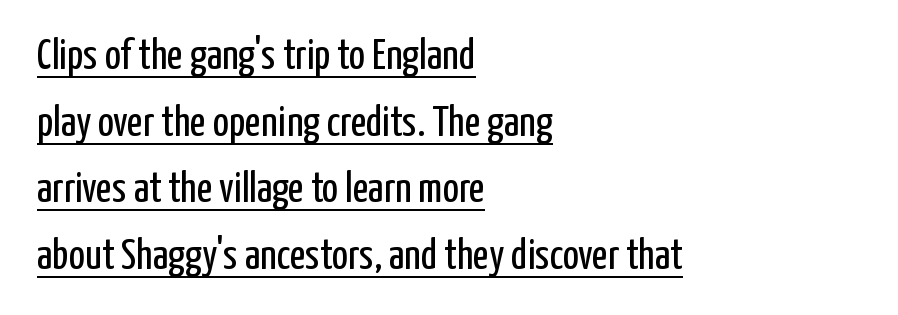
The image shows 43 px regular-weight, condensed sans-serif type, upright; set left-aligned, normal line spacing (1.55x), normal letter spacing, underlined; low stroke contrast and a medium x-height.
